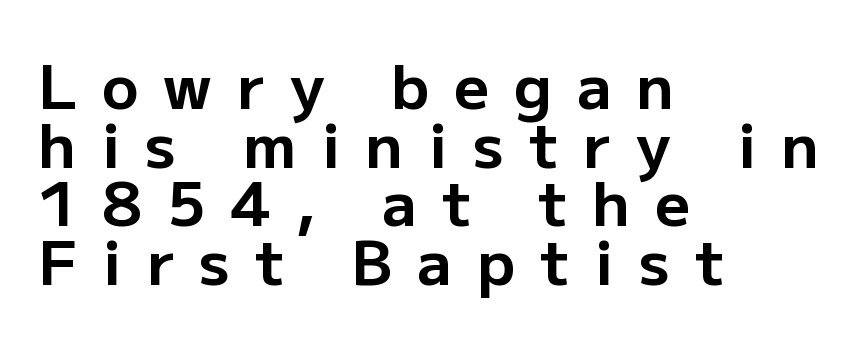
The image shows 61 px bold sans-serif type, upright; set left-aligned, tight line spacing (0.96x), unusually wide letter spacing (+0.41 em), not underlined; low stroke contrast and a medium x-height.
